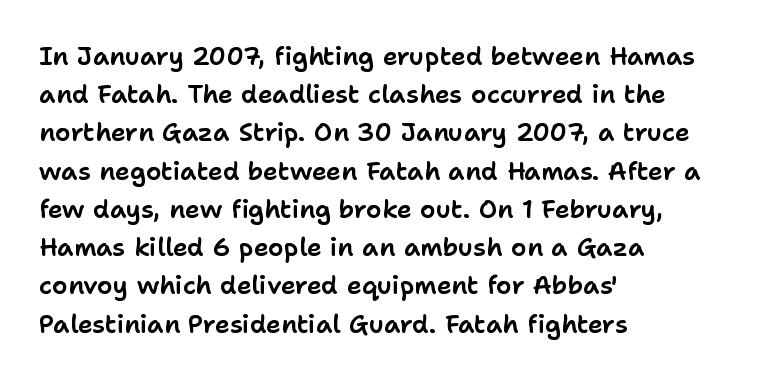
{"italic": "no", "underline": "no", "align": "left", "line_spacing": "normal", "line_spacing_ratio": 1.53, "letter_spacing": "normal", "letter_spacing_em": 0.0, "glyph_px": 25}
